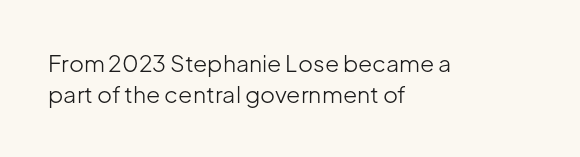
Vertical spacing — default. The text block is weighted toward the left margin, trailing off unevenly rightward. The baseline area is clear. These lines keep a tight, regular rhythm from letter to letter. No extra ink here — the face is not bold.
